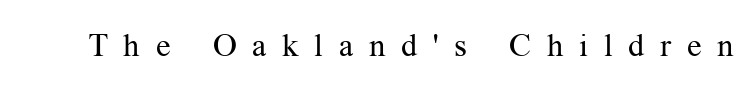
{"serif": "yes", "italic": "no", "bold": "no", "weight": "regular", "width": "normal", "stroke_contrast": "medium", "x_height": "medium", "monospaced": "no", "underline": "no", "letter_spacing": "wide", "letter_spacing_em": 0.49, "glyph_px": 32}
